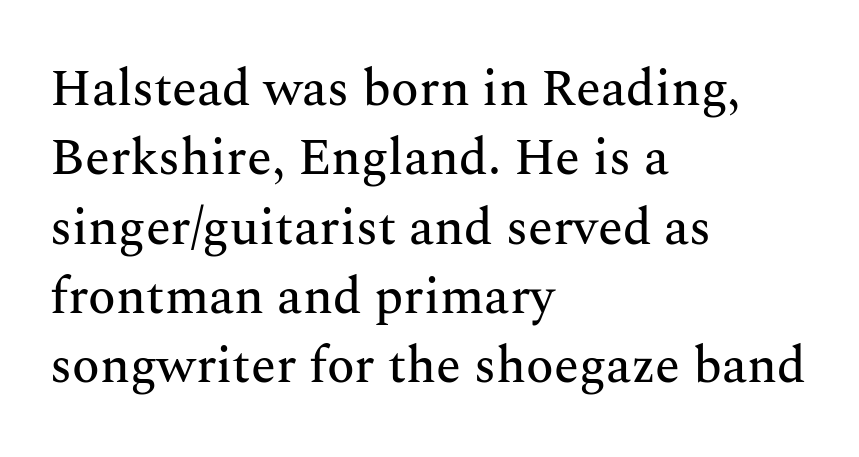
{"serif": "yes", "italic": "no", "width": "normal", "stroke_contrast": "medium", "x_height": "medium", "monospaced": "no", "underline": "no", "align": "left", "line_spacing": "normal", "line_spacing_ratio": 1.36, "letter_spacing": "normal", "letter_spacing_em": 0.0, "glyph_px": 51}
